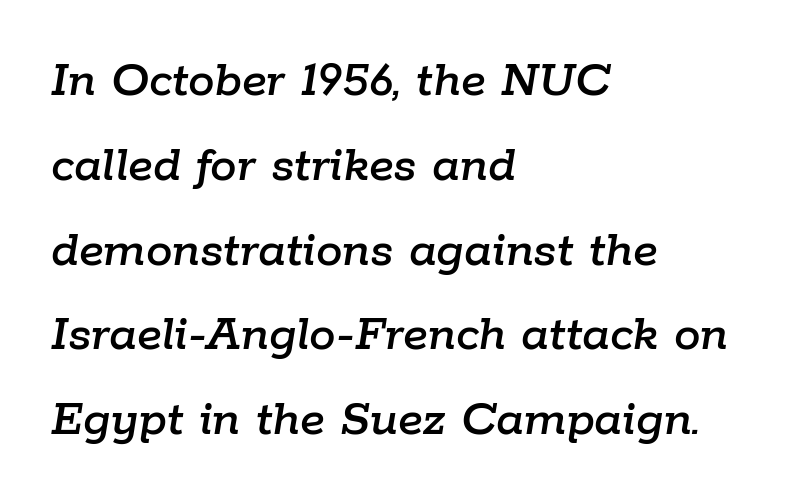
Plain, unruled lines of type. Default kerning and tracking; the words read as compact shapes. In terms of leading, this rendering sits right in the middle. The lines in this sample share a left origin and differ only in where they stop.
